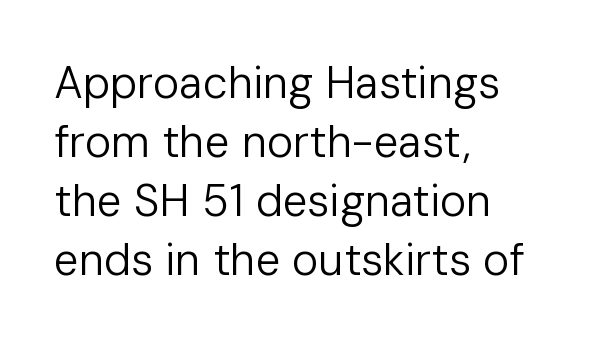
Q: Is the text bold? A: No.
Q: Is the text italic (slanted)? A: No, it is upright.
Q: Is the typeface a serif or a sans-serif typeface? A: Sans-serif.
Q: Is the text underlined? A: No.
Q: How is the paragraph aligned? A: Left-aligned.
Q: Is the spacing between letters normal or unusually wide? A: Normal.
Q: Is the spacing between lines tight, normal or loose? A: Normal.
Q: Width (condensed, normal, or wide)? A: Normal.
Q: Stroke contrast? A: Low.
Q: x-height? A: Medium.
Q: Monospaced? A: No.
